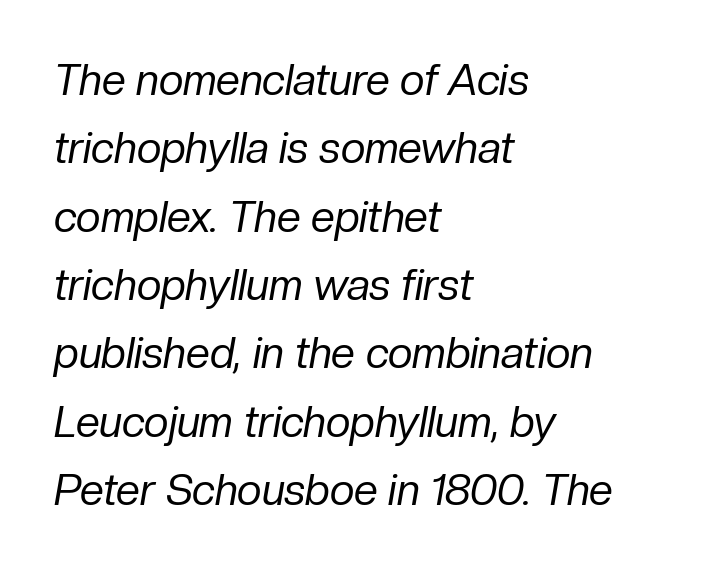
A typesetter would mark this as italic. Descenders are the only things crossing below the line. Leading: standard. Letters have the restrained weight of plain body copy at most. Does extra space separate the letters? No, they use regular spacing. Varying glyph widths throughout — classic text-font behaviour.
